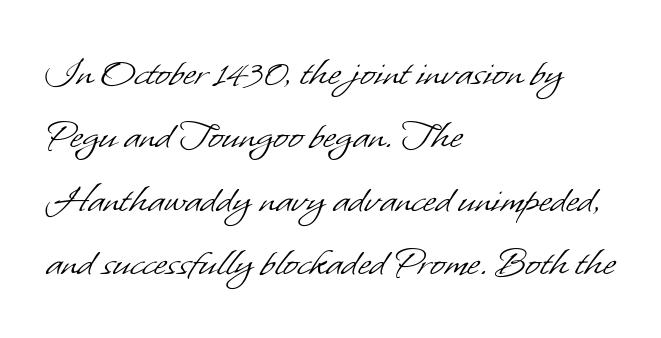
{"serif": "no", "bold": "no", "weight": "light", "width": "normal", "stroke_contrast": "low", "x_height": "small", "monospaced": "no", "underline": "no", "align": "left", "line_spacing": "normal", "line_spacing_ratio": 1.44, "letter_spacing": "normal", "letter_spacing_em": 0.0, "glyph_px": 44}
